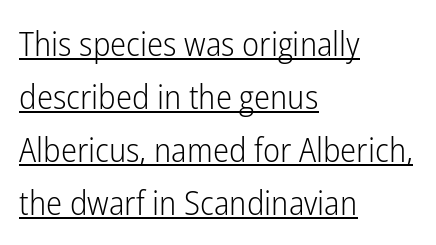
Tracking value appears to be zero — textbook default spacing. Looks like someone drew a line under every word here. Do the characters align in a grid? No, the font is proportional. This sample keeps an unexceptional amount of space between lines.
